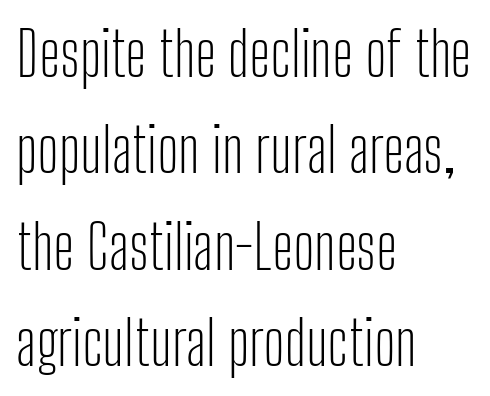
{"serif": "no", "italic": "no", "bold": "no", "weight": "light", "width": "condensed", "stroke_contrast": "low", "x_height": "medium", "monospaced": "no", "underline": "no", "align": "left", "line_spacing": "normal", "line_spacing_ratio": 1.58, "letter_spacing": "normal", "letter_spacing_em": 0.0, "glyph_px": 61}
